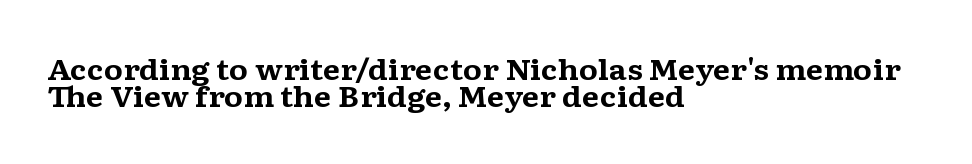
{"serif": "yes", "italic": "no", "bold": "yes", "weight": "bold", "width": "wide", "stroke_contrast": "medium", "x_height": "medium", "monospaced": "no", "underline": "no", "align": "left", "line_spacing": "tight", "line_spacing_ratio": 0.98, "letter_spacing": "normal", "letter_spacing_em": 0.0, "glyph_px": 28}
